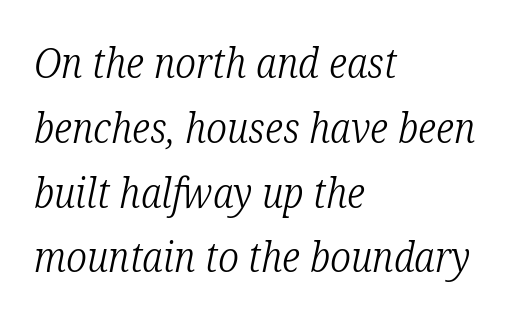
The image shows 41 px light, condensed serif type, italic (leaning right); set left-aligned, normal line spacing (1.58x), normal letter spacing, not underlined; low stroke contrast and a medium x-height.
